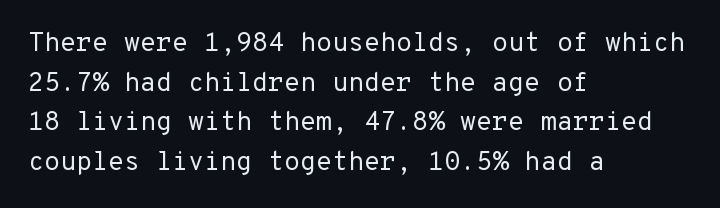
Q: Is the text bold? A: No.
Q: Is the text italic (slanted)? A: No, it is upright.
Q: Is the text underlined? A: No.
Q: How is the paragraph aligned? A: Left-aligned.
Q: Is the spacing between letters normal or unusually wide? A: Normal.
Q: Is the spacing between lines tight, normal or loose? A: Normal.
